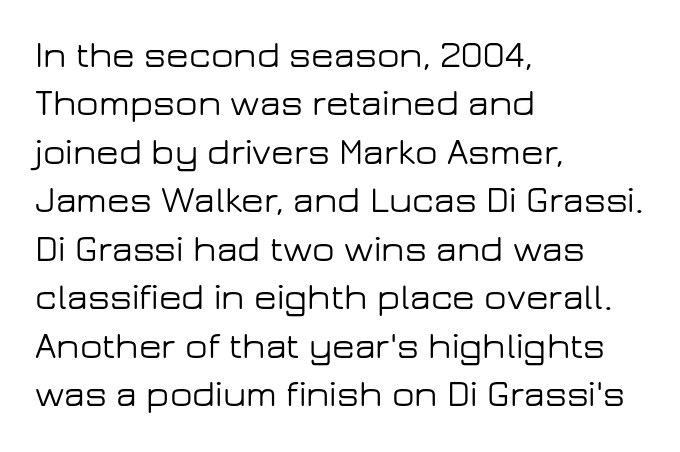
{"serif": "no", "italic": "no", "width": "wide", "stroke_contrast": "low", "x_height": "medium", "monospaced": "no", "underline": "no", "align": "left", "line_spacing": "normal", "line_spacing_ratio": 1.31, "letter_spacing": "normal", "letter_spacing_em": 0.0, "glyph_px": 37}
